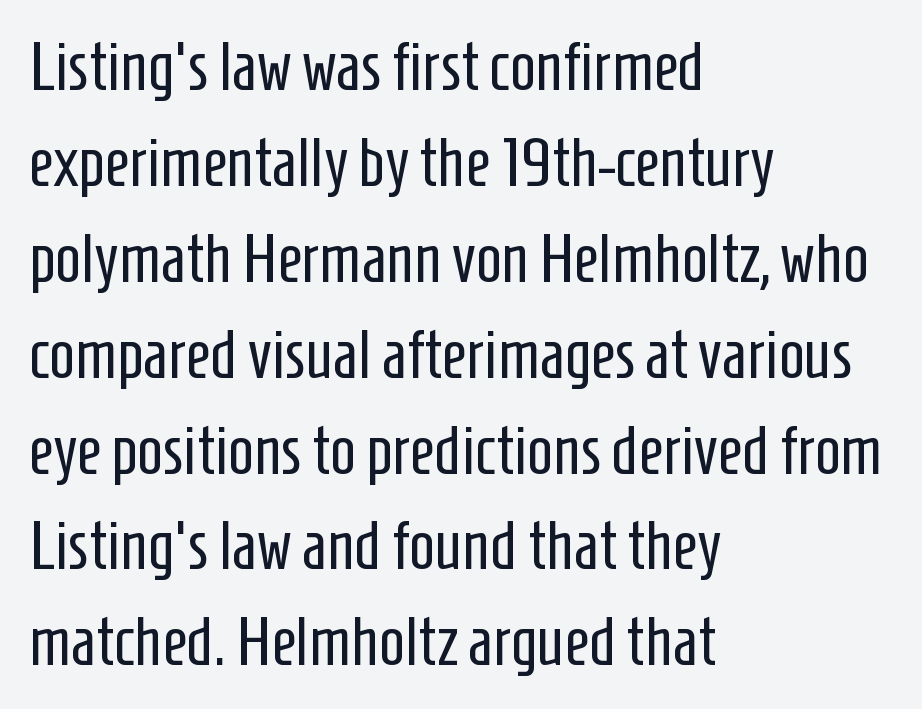
Does the lettering tilt? It doesn't — this is upright. Which margin do the lines hug? The left one — the right edge is uneven. Counters stay open thanks to moderate or lighter strokes. Examine the stroke ends and you'll find no serifs. Descender tails drop into unmarked territory. The line-height multiplier appears to be the usual default.
